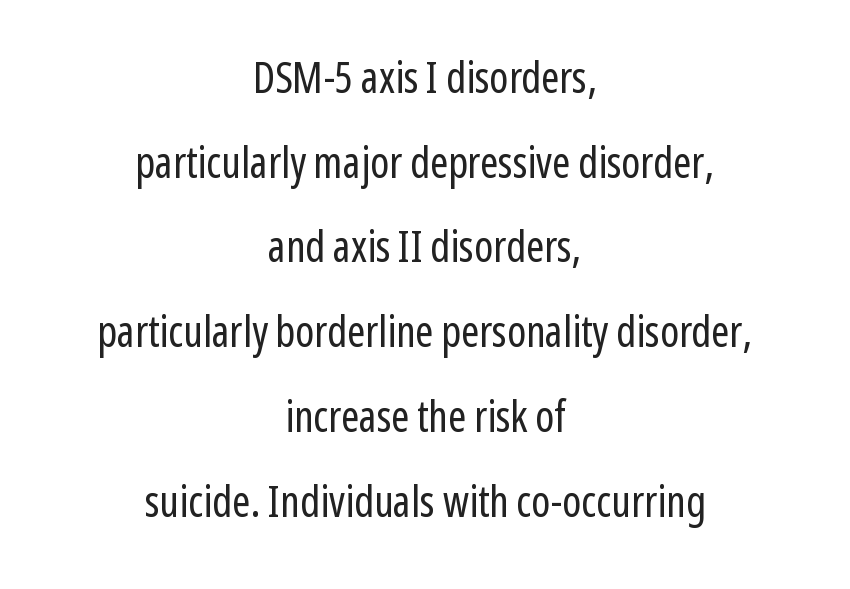
{"serif": "no", "italic": "no", "bold": "no", "weight": "regular", "width": "condensed", "stroke_contrast": "low", "x_height": "medium", "monospaced": "no", "underline": "no", "align": "center", "line_spacing": "loose", "line_spacing_ratio": 1.97, "letter_spacing": "normal", "letter_spacing_em": 0.0, "glyph_px": 43}
